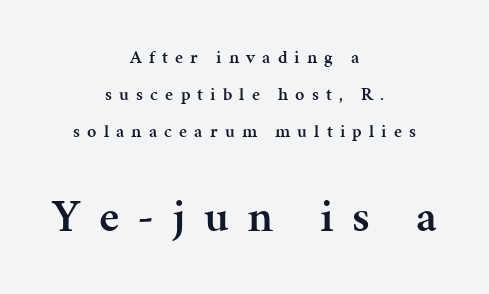
The image shows 46 px semibold serif type, upright; set centered, loose line spacing (2.06x), unusually wide letter spacing (+0.4 em), not underlined; the second (bottom) block is 2.56x larger; medium stroke contrast and a medium x-height.
